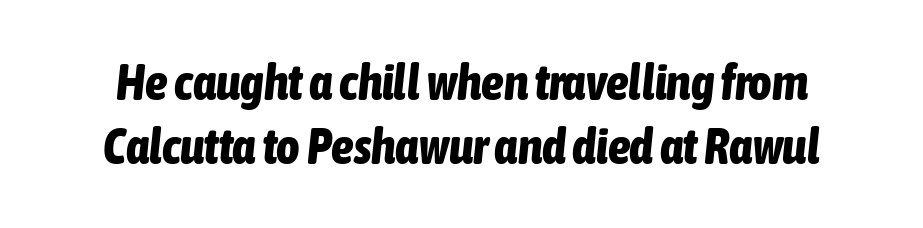
Q: Is the text bold? A: Yes.
Q: Is the text italic (slanted)? A: Yes, it leans right by about 6 degrees.
Q: Is the text underlined? A: No.
Q: Is the spacing between letters normal or unusually wide? A: Normal.
Q: Is the spacing between lines tight, normal or loose? A: Normal.
Q: Width (condensed, normal, or wide)? A: Condensed.
Q: Stroke contrast? A: Low.
Q: x-height? A: Medium.
Q: Monospaced? A: No.
